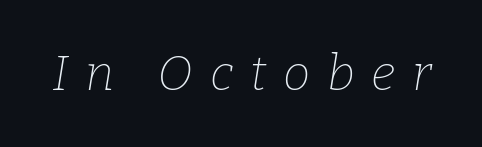
Q: Is the text bold? A: No.
Q: Is the text italic (slanted)? A: Yes, it leans right by about 9 degrees.
Q: Is the typeface a serif or a sans-serif typeface? A: Serif.
Q: Is the text underlined? A: No.
Q: Is the spacing between letters normal or unusually wide? A: Unusually wide.
Q: Width (condensed, normal, or wide)? A: Normal.
Q: Stroke contrast? A: Low.
Q: x-height? A: Medium.
Q: Monospaced? A: No.
